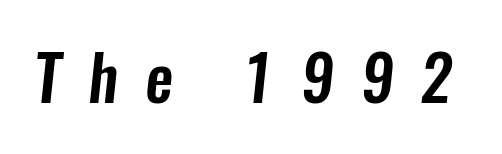
The image shows 63 px condensed sans-serif type; set unusually wide letter spacing (+0.43 em), not underlined; low stroke contrast and a medium x-height.
